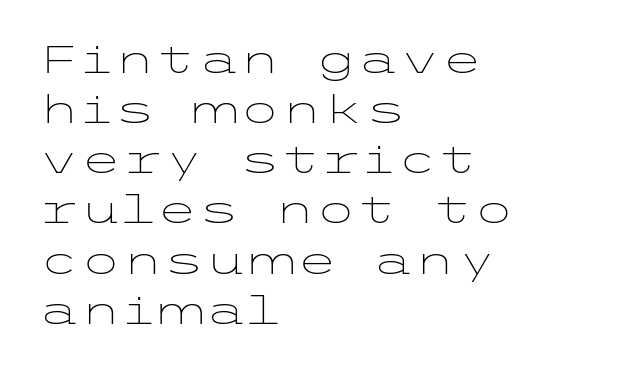
Ordinary non-slanted type is in use. Honestly, the row spacing looks completely unremarkable. Weight: not bold — regular or lighter. Each line starts at the same left margin while the right side varies. A typesetter would label this face a sans.
